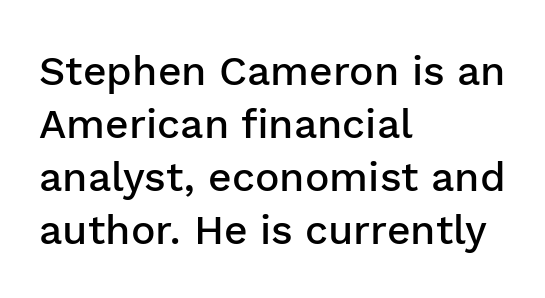
Proportional: the letters do not fall into vertical columns. The designer left line spacing at the default. The rendering keeps characters at their native spacing. A classic flush-left, rag-right setting is used for this passage.
